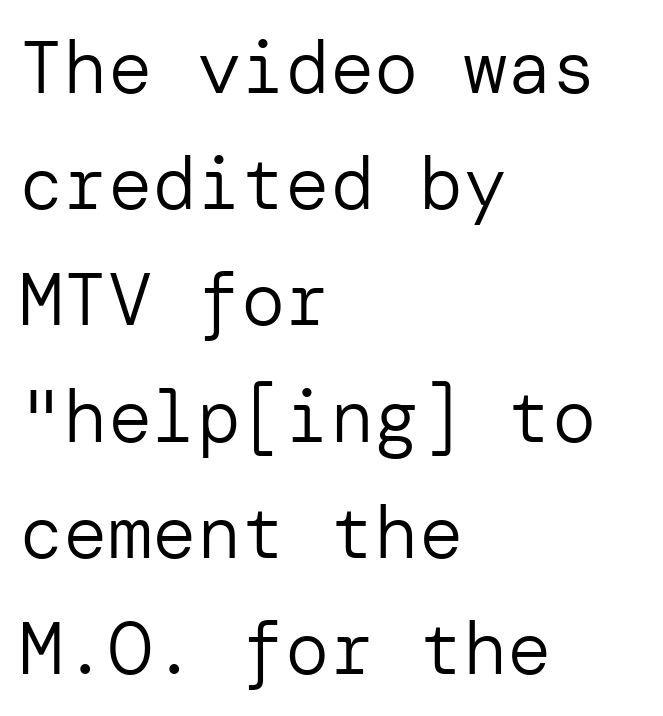
{"serif": "no", "italic": "no", "bold": "no", "weight": "regular", "width": "normal", "stroke_contrast": "low", "x_height": "medium", "underline": "no", "align": "left", "line_spacing": "normal", "line_spacing_ratio": 1.57, "letter_spacing": "normal", "letter_spacing_em": 0.0, "glyph_px": 74}
